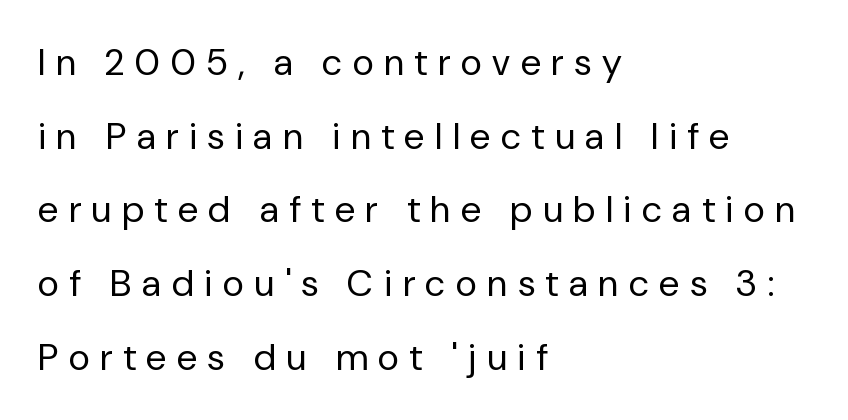
{"serif": "no", "italic": "no", "bold": "no", "weight": "regular", "width": "normal", "stroke_contrast": "low", "x_height": "medium", "monospaced": "no", "underline": "no", "align": "left", "line_spacing": "loose", "line_spacing_ratio": 1.99, "letter_spacing": "wide", "letter_spacing_em": 0.29, "glyph_px": 37}
